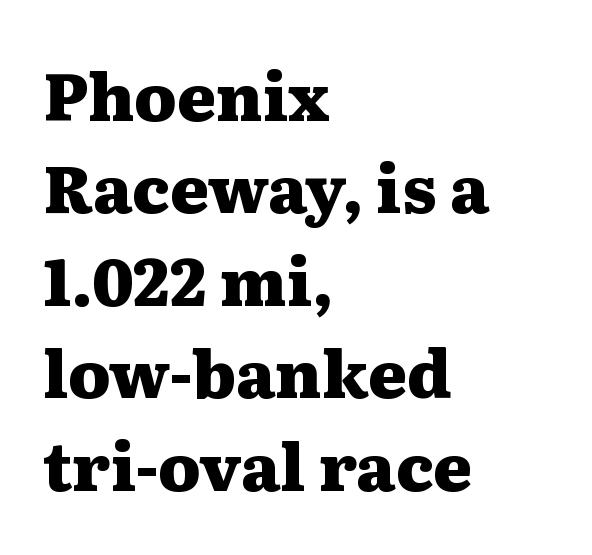
Rows of type keep a routine distance in the vertical direction. In terms of letterform style, serifs are clearly present. Character widths vary here, with narrow letters taking less room than wide ones. What weight is shown? A full bold with thick strokes. Characters follow at the spacing the type designer built in. Glance below the letters and you will spot only blank space.
